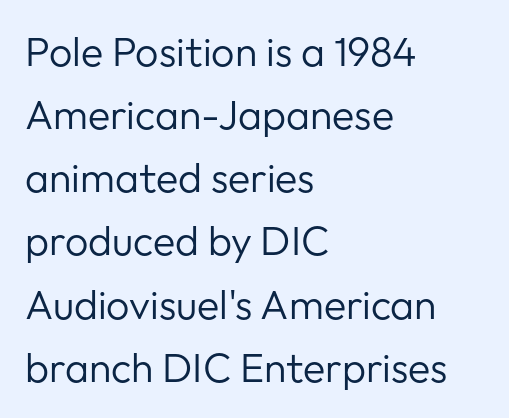
The image shows 41 px regular-weight sans-serif type, upright; set left-aligned, normal line spacing (1.54x), normal letter spacing, not underlined; low stroke contrast and a medium x-height.
